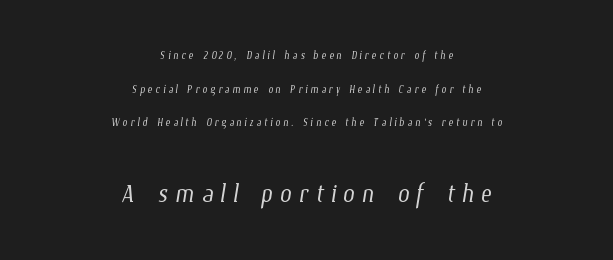
{"bold": "no", "weight": "light", "width": "condensed", "stroke_contrast": "low", "x_height": "medium", "monospaced": "no", "underline": "no", "align": "center", "line_spacing": "loose", "line_spacing_ratio": 2.41, "letter_spacing": "wide", "letter_spacing_em": 0.2, "larger_block": "second", "size_ratio": 2.43, "glyph_px": 34}
